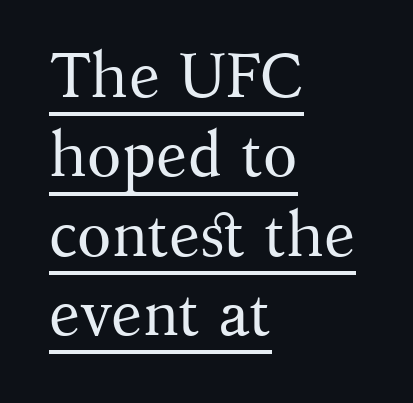
Every row of glyphs begins at an identical x-position on the left. Here the designer chose a conventional face with non-uniform glyph widths. Baseline-to-baseline distance is the conventional proportion of letter height. Between one letter and the next there's only the usual sliver of space. It's the straight-up-and-down kind of type.
